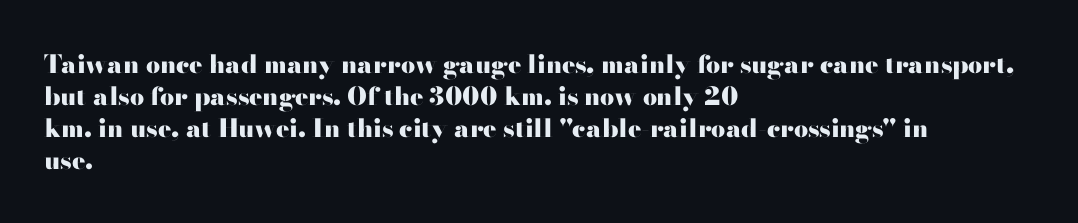
The typesetter chose a ragged-right arrangement here. The line texture is even and compact thanks to regular tracking. Summary of weight: heavy, a full bold. Vertically, the passage feels balanced, rows spaced as you'd expect. In terms of posture, this sample is upright.
